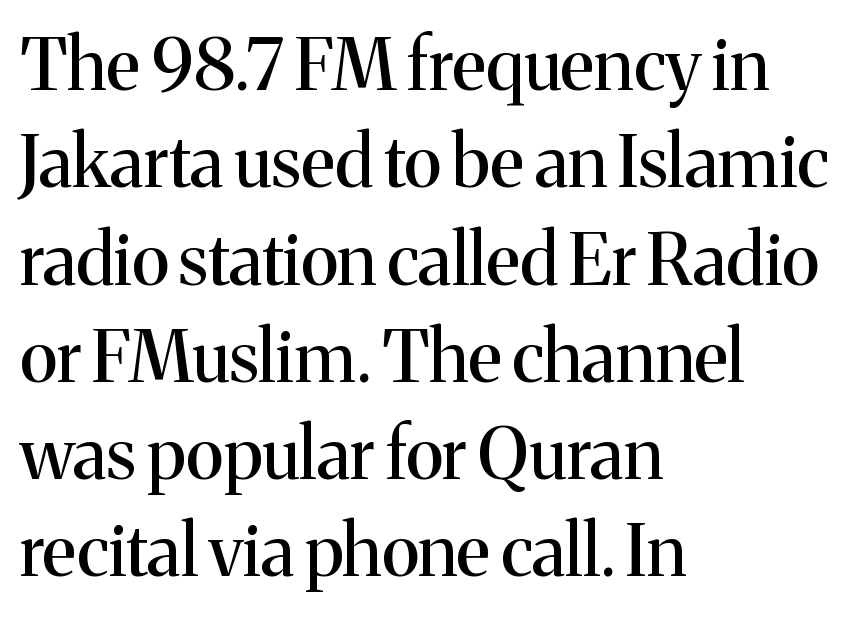
Q: Is the text italic (slanted)? A: No, it is upright.
Q: Is the typeface a serif or a sans-serif typeface? A: Serif.
Q: Is the text underlined? A: No.
Q: How is the paragraph aligned? A: Left-aligned.
Q: Is the spacing between letters normal or unusually wide? A: Normal.
Q: Is the spacing between lines tight, normal or loose? A: Normal.
Q: Width (condensed, normal, or wide)? A: Normal.
Q: Stroke contrast? A: Medium.
Q: x-height? A: Medium.
Q: Monospaced? A: No.
